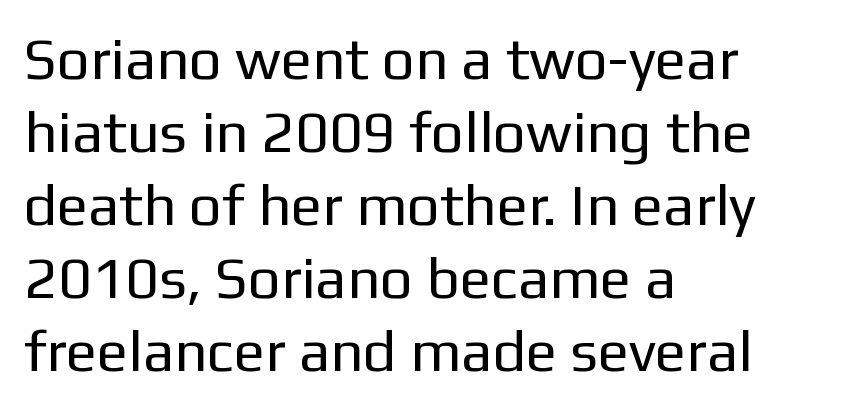
Weight: in the light-to-regular range. Check where the strokes stop: nothing finishes them off — pure sans. Only glyphs here, with clear space below each row. Evenly set lines give the paragraph a standard silhouette.
